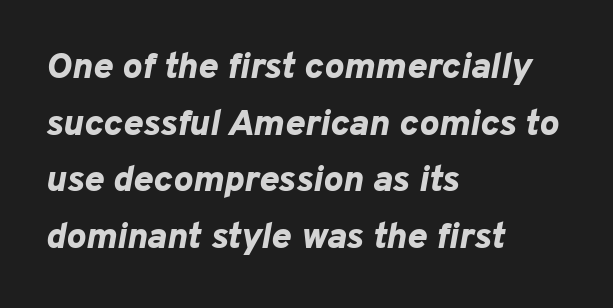
The image shows 37 px bold type, italic (leaning right); set left-aligned, normal line spacing (1.53x), normal letter spacing, not underlined; low stroke contrast and a medium x-height.
